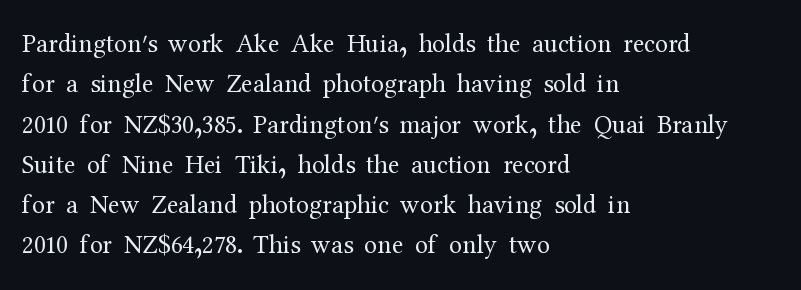
Check the space under the baseline: it is left empty. The type sits square on the baseline with zero lean. Line spacing here is normal. Casual observation: everything's shoved over to the left. Honestly, the letter spacing is just normal — you wouldn't notice it.
